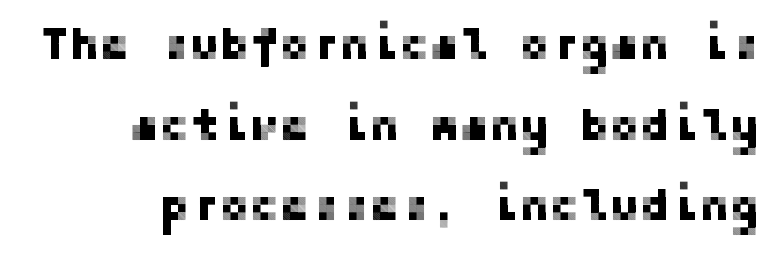
Which margin do the lines hug? The right one — the left edge is uneven. Observe the ordinary spacing: letters are neighbours, not strangers. The rendering shows plain stroke endings on the letterforms — a sans-serif design. No word sits above an underline. This is the regular roman posture of the typeface.
